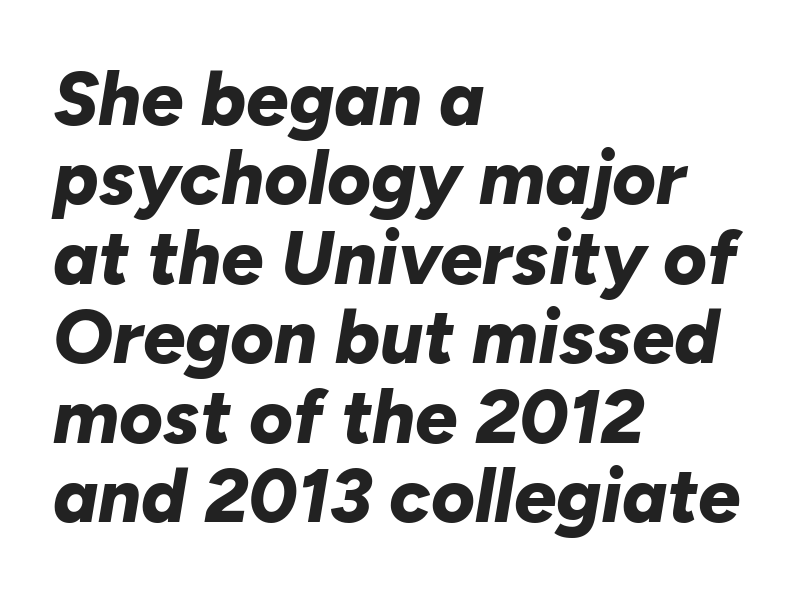
Bold? Absolutely — the strokes are thick and heavy. Notice how the stems are inclined rather than vertical — that's the hallmark of italics. The setting favours the left margin, as ordinary paragraphs usually do. Rows of type sit shoulder to shoulder in the vertical direction. You could not count columns in this text — the font is proportionally spaced.
